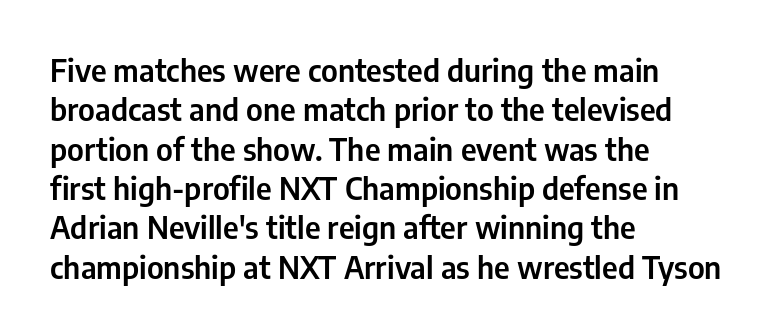
{"serif": "no", "italic": "no", "width": "condensed", "stroke_contrast": "low", "x_height": "medium", "monospaced": "no", "underline": "no", "align": "left", "line_spacing": "normal", "line_spacing_ratio": 1.27, "letter_spacing": "normal", "letter_spacing_em": 0.0, "glyph_px": 31}
